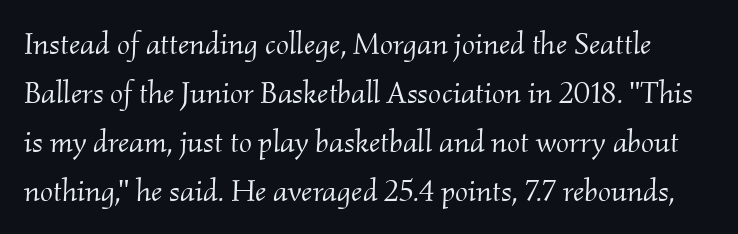
{"serif": "yes", "italic": "yes", "lean": "right", "slant_degrees": 2, "bold": "no", "weight": "light", "width": "normal", "stroke_contrast": "medium", "x_height": "small", "monospaced": "no", "underline": "no", "line_spacing": "normal", "line_spacing_ratio": 1.58, "letter_spacing": "normal", "letter_spacing_em": 0.0, "glyph_px": 31}
